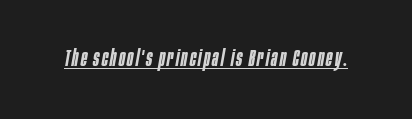
Every character sits at an angle, as italics do. Compared with undecorated copy, this sample adds a rule below the words. Slightly chunky letters — semibold, I'd say, not full bold.
